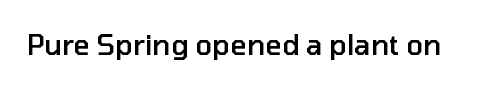
The image shows 28 px semibold sans-serif type, upright; set normal letter spacing, not underlined; low stroke contrast and a medium x-height.
